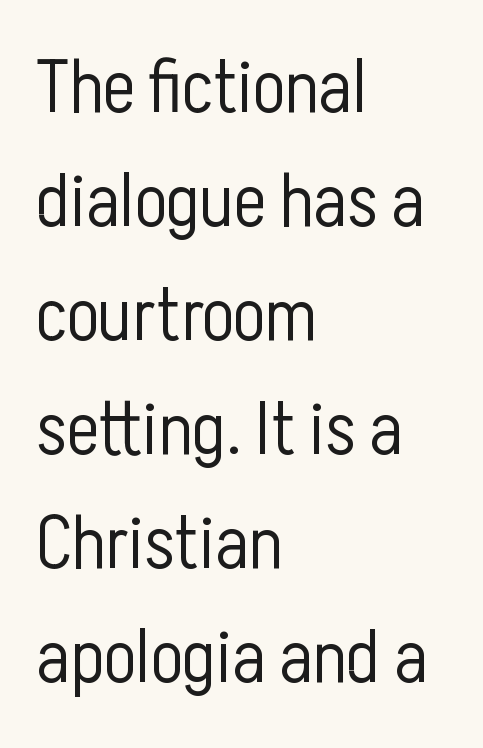
This rendering leaves character spacing at its baseline value. The rendering anchors every line to the left-hand side. Ascenders rise straight up at ninety degrees. Varying glyph widths throughout — classic text-font behaviour. The rendering shows plain stroke endings on the letterforms — a sans-serif design. Bare-footed words on every line.
